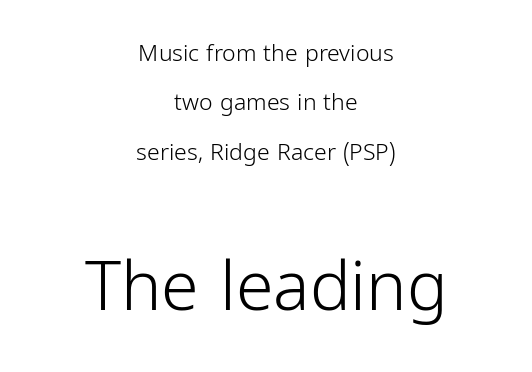
Summary of vertical rhythm: relaxed, with wide interline spacing. Underline: absent. This sample uses a sans-serif face. The characters are drawn with everyday or finer stroke widths. Compared with typical body copy, the letter spacing here is the same. The passage shown is typed in a proportional face where columns would drift.
